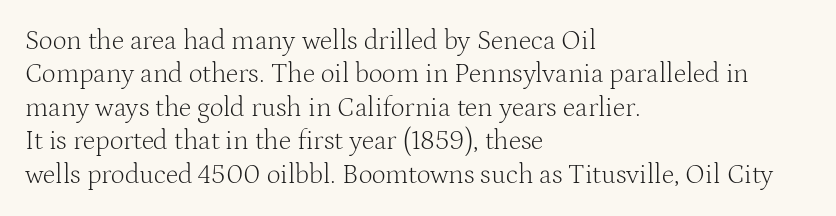
{"italic": "no", "bold": "no", "underline": "no", "align": "left", "line_spacing_ratio": 1.24, "letter_spacing": "normal", "letter_spacing_em": 0.0, "glyph_px": 27}
